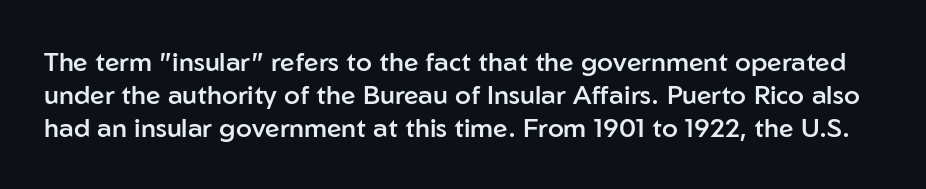
The image shows 26 px text type, upright; set normal line spacing (1.27x), normal letter spacing, not underlined.
